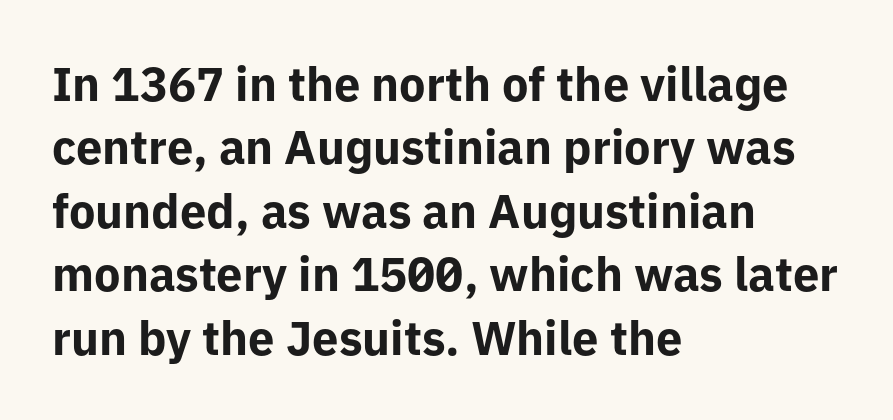
{"serif": "no", "italic": "no", "bold": "yes", "weight": "bold", "width": "normal", "stroke_contrast": "low", "x_height": "medium", "monospaced": "no", "underline": "no", "align": "left", "line_spacing": "normal", "line_spacing_ratio": 1.35, "letter_spacing": "normal", "letter_spacing_em": 0.0, "glyph_px": 47}
